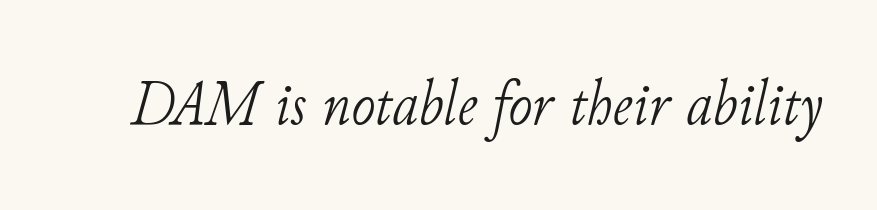
The image shows 65 px light serif type, italic (leaning right); set normal letter spacing, not underlined; low stroke contrast and a small x-height.
